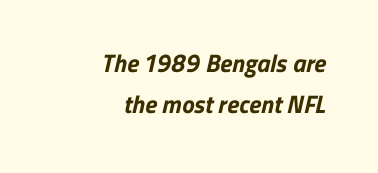
The image shows 25 px bold type; set right-aligned, normal line spacing (1.66x), normal letter spacing, not underlined.
